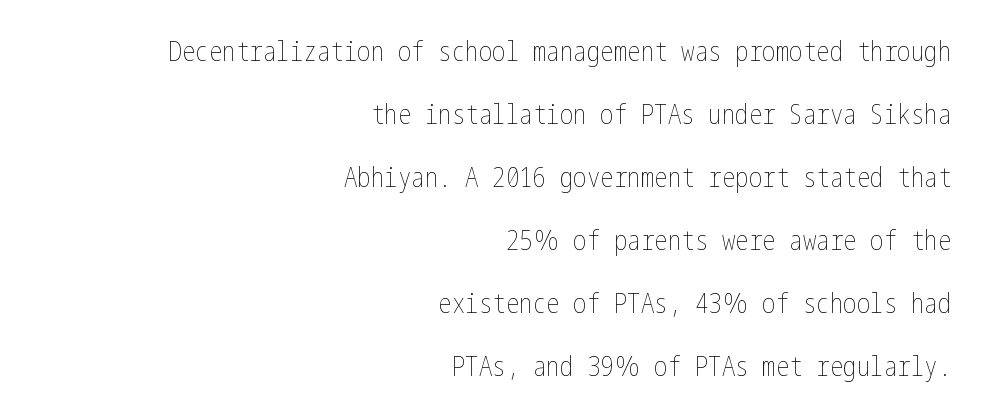
Q: Is the text bold? A: No.
Q: Is the text italic (slanted)? A: No, it is upright.
Q: Is the text underlined? A: No.
Q: How is the paragraph aligned? A: Right-aligned.
Q: Is the spacing between letters normal or unusually wide? A: Normal.
Q: Is the spacing between lines tight, normal or loose? A: Loose.
